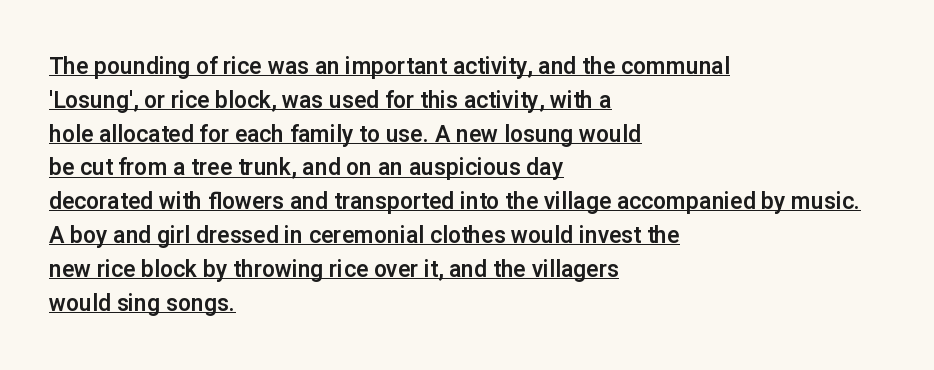
Which margin do the lines hug? The left one — the right edge is uneven. Regarding leading, the lines here are spaced in the standard way. This sample uses plain, unmodified letter spacing. Ordinary non-slanted type is in use. The specimen includes a rule beneath the text block's lines.
